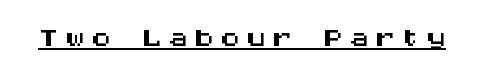
The image shows 41 px wide sans-serif type, upright, monospaced; set underlined; medium stroke contrast and a large x-height.
